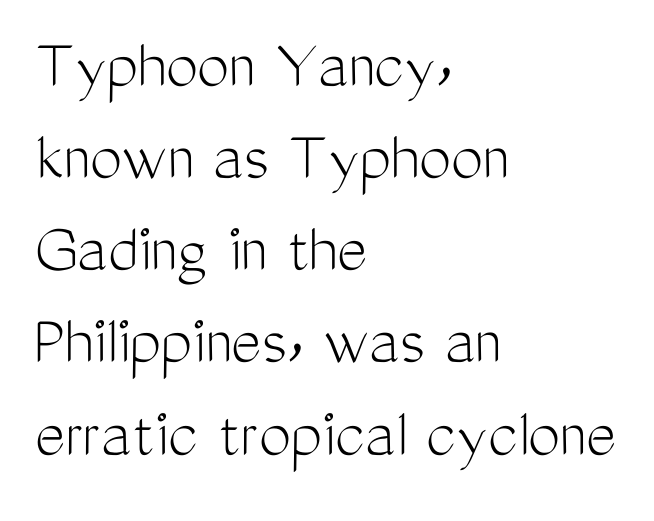
{"serif": "no", "italic": "no", "bold": "no", "weight": "light", "width": "condensed", "stroke_contrast": "medium", "x_height": "medium", "monospaced": "no", "underline": "no", "align": "left", "line_spacing": "normal", "line_spacing_ratio": 1.28, "letter_spacing": "normal", "letter_spacing_em": 0.0, "glyph_px": 72}
